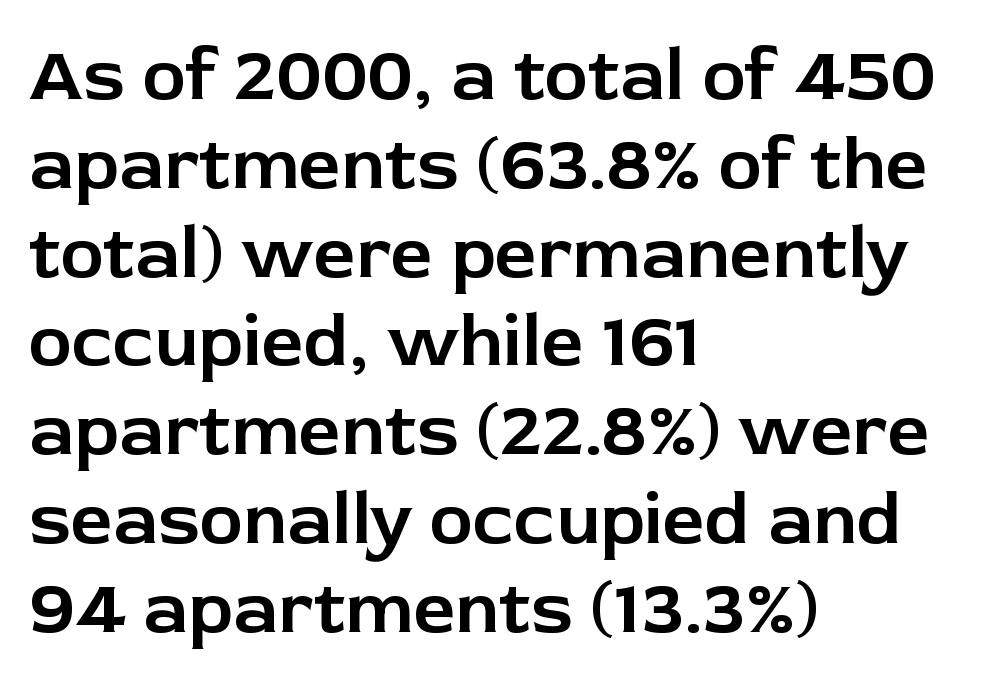
Q: Is the text italic (slanted)? A: No, it is upright.
Q: Is the typeface a serif or a sans-serif typeface? A: Sans-serif.
Q: Is the text underlined? A: No.
Q: How is the paragraph aligned? A: Left-aligned.
Q: Is the spacing between letters normal or unusually wide? A: Normal.
Q: Width (condensed, normal, or wide)? A: Normal.
Q: Stroke contrast? A: Low.
Q: x-height? A: Medium.
Q: Monospaced? A: No.
